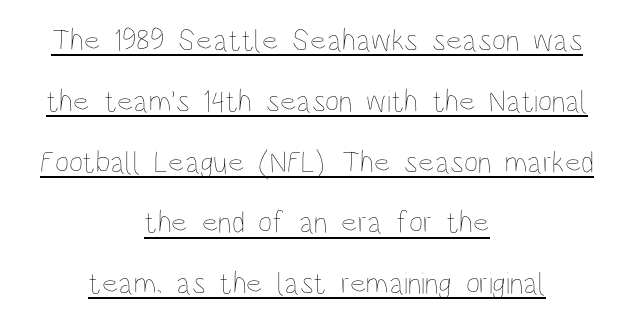
Q: Is the text bold? A: No.
Q: Is the text italic (slanted)? A: No, it is upright.
Q: Is the text underlined? A: Yes.
Q: How is the paragraph aligned? A: Centered.
Q: Is the spacing between letters normal or unusually wide? A: Normal.
Q: Is the spacing between lines tight, normal or loose? A: Loose.
Q: Width (condensed, normal, or wide)? A: Condensed.
Q: Stroke contrast? A: Low.
Q: x-height? A: Large.
Q: Monospaced? A: No.
